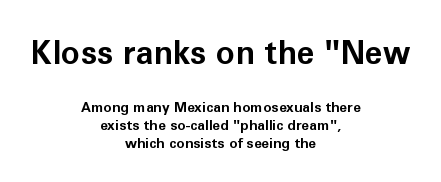
{"serif": "no", "italic": "no", "bold": "yes", "weight": "bold", "width": "normal", "stroke_contrast": "low", "x_height": "medium", "monospaced": "no", "underline": "no", "align": "center", "line_spacing": "normal", "line_spacing_ratio": 1.29, "letter_spacing": "normal", "letter_spacing_em": 0.0, "larger_block": "first", "size_ratio": 2.29, "glyph_px": 32}
